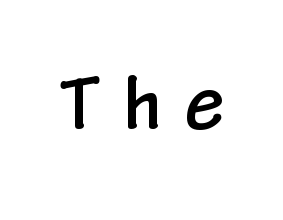
These lines are rendered in a variable-pitch font. Examine the stroke ends and you'll find no serifs. A bare baseline throughout the passage. Substantial extra tracking has been applied to these lines. Quick note: not italic, upright.
